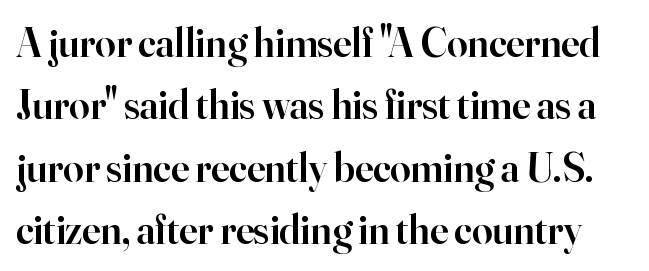
The image shows 41 px semibold serif type, upright; set normal line spacing (1.52x), normal letter spacing, not underlined; high stroke contrast and a small x-height.
